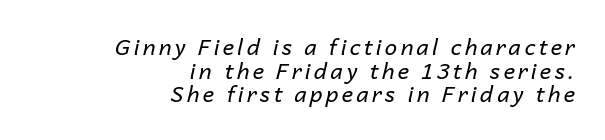
The image shows 22 px text type, italic (leaning right); set right-aligned, tight line spacing (1.07x), not underlined.
